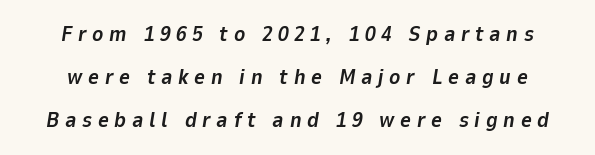
The image shows 21 px bold type, italic (leaning right); set centered, loose line spacing (2.05x), unusually wide letter spacing (+0.27 em), not underlined.
